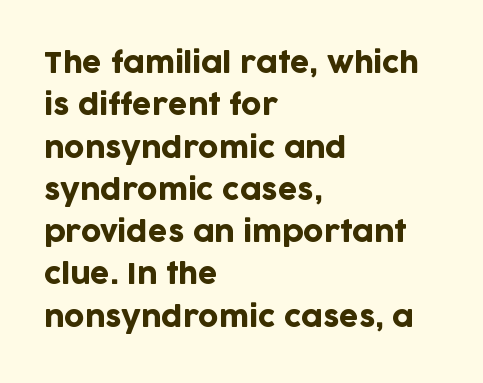
The lettering holds an erect, upright posture throughout. A typesetter would call this zero additional tracking. The words here are not underlined. The type family on display is of the sans-serif kind. A normal amount of white space separates one row of letters from the next. Here the designer chose a conventional face with non-uniform glyph widths.
